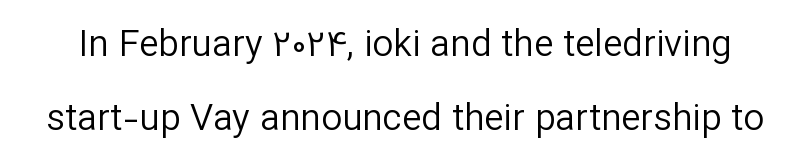
{"serif": "no", "italic": "no", "bold": "no", "weight": "regular", "width": "normal", "stroke_contrast": "low", "x_height": "medium", "monospaced": "no", "underline": "no", "line_spacing": "loose", "line_spacing_ratio": 1.99, "letter_spacing": "normal", "letter_spacing_em": 0.0, "glyph_px": 37}
